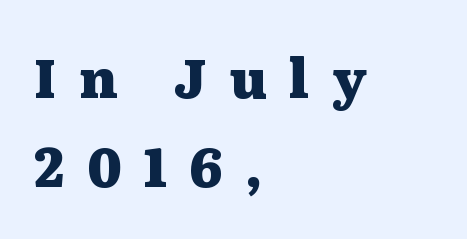
Q: Is the text bold? A: Yes.
Q: Is the text italic (slanted)? A: No, it is upright.
Q: Is the typeface a serif or a sans-serif typeface? A: Serif.
Q: Is the text underlined? A: No.
Q: How is the paragraph aligned? A: Left-aligned.
Q: Is the spacing between letters normal or unusually wide? A: Unusually wide.
Q: Is the spacing between lines tight, normal or loose? A: Normal.
Q: Width (condensed, normal, or wide)? A: Wide.
Q: Stroke contrast? A: Medium.
Q: x-height? A: Medium.
Q: Monospaced? A: No.
